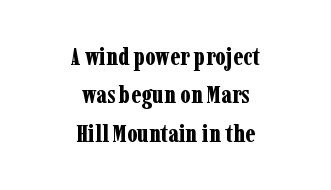
{"italic": "no", "bold": "yes", "underline": "no", "align": "center", "line_spacing": "normal", "line_spacing_ratio": 1.6, "letter_spacing": "normal", "letter_spacing_em": 0.0, "glyph_px": 24}
